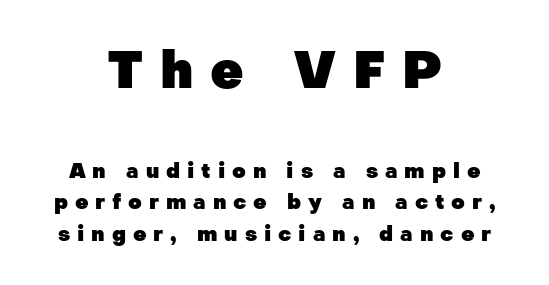
Posture: upright roman. The rendering uses a bold face; every stroke is thick and dark. Top chunk: large. Bottom chunk: small. Note the varied advance widths — an 'i' is clearly narrower than an 'm'. Descender tails drop into unmarked territory. Every row of glyphs is offset so its center matches the block's center.
